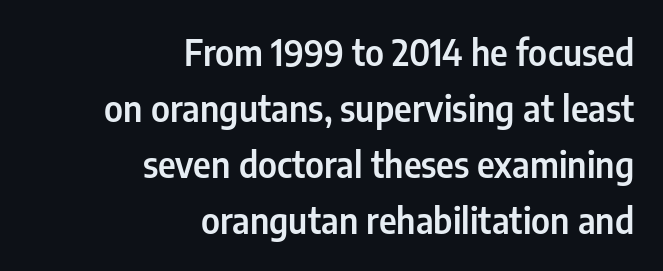
The image shows 35 px condensed sans-serif type, upright; set right-aligned, normal line spacing (1.6x), normal letter spacing, not underlined; low stroke contrast and a medium x-height.
